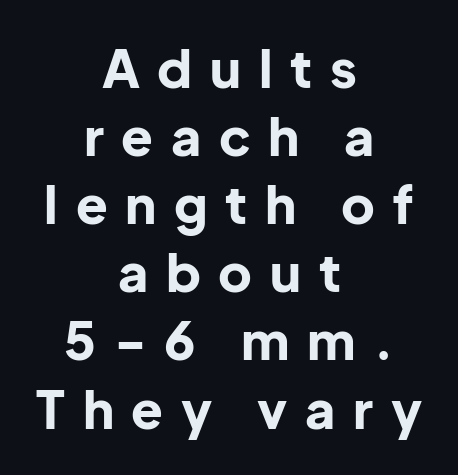
Q: Is the text bold? A: Yes.
Q: Is the text italic (slanted)? A: No, it is upright.
Q: Is the typeface a serif or a sans-serif typeface? A: Sans-serif.
Q: Is the text underlined? A: No.
Q: How is the paragraph aligned? A: Centered.
Q: Is the spacing between letters normal or unusually wide? A: Unusually wide.
Q: Is the spacing between lines tight, normal or loose? A: Normal.
Q: Width (condensed, normal, or wide)? A: Normal.
Q: Stroke contrast? A: Low.
Q: x-height? A: Medium.
Q: Monospaced? A: No.
